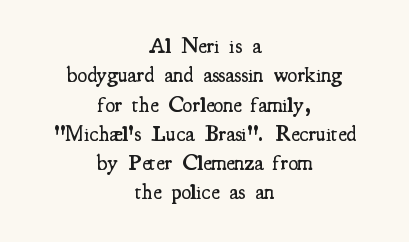
The rendering positions every line midway between the sides. The baseline area is clear. If you drew a line through each stem, it would be perfectly vertical. Notice how descenders clear the ascenders below comfortably — that's standard leading.
